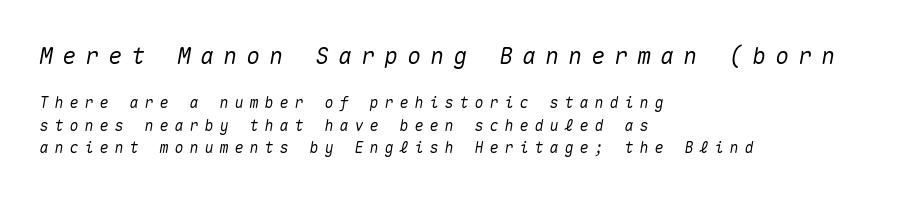
Q: Is the text italic (slanted)? A: Yes, it leans right by about 10 degrees.
Q: Is the text underlined? A: No.
Q: How is the paragraph aligned? A: Left-aligned.
Q: Is the spacing between letters normal or unusually wide? A: Unusually wide.
Q: Is the spacing between lines tight, normal or loose? A: Normal.
Q: Which block of text is set in a larger size, the first (top) or the second (bottom)? A: The first (top) one.
